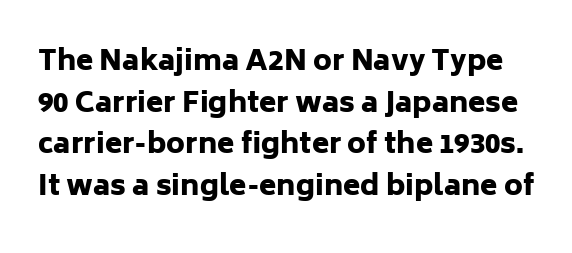
Q: Is the text bold? A: Yes.
Q: Is the text italic (slanted)? A: No, it is upright.
Q: Is the typeface a serif or a sans-serif typeface? A: Sans-serif.
Q: Is the text underlined? A: No.
Q: Is the spacing between letters normal or unusually wide? A: Normal.
Q: Is the spacing between lines tight, normal or loose? A: Normal.
Q: Width (condensed, normal, or wide)? A: Normal.
Q: Stroke contrast? A: Low.
Q: x-height? A: Medium.
Q: Monospaced? A: No.
